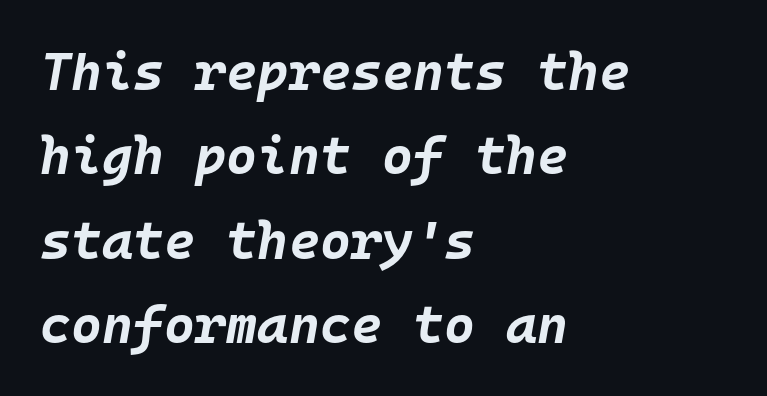
The passage shown stacks its lines at a standard gap. The area under the type is left untouched. This sample has the even, mechanical cadence of fixed-width lettering. Each glyph is drawn with heavy, bold strokes. An italicized treatment has been applied to the whole sample.
